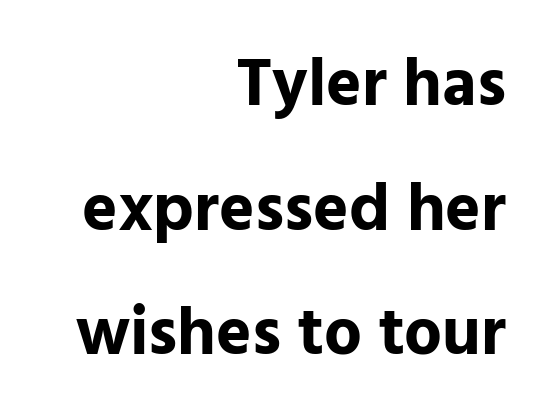
{"serif": "no", "italic": "no", "bold": "yes", "weight": "bold", "width": "normal", "stroke_contrast": "low", "x_height": "medium", "monospaced": "no", "underline": "no", "align": "right", "line_spacing_ratio": 1.86, "letter_spacing": "normal", "letter_spacing_em": 0.0, "glyph_px": 67}
